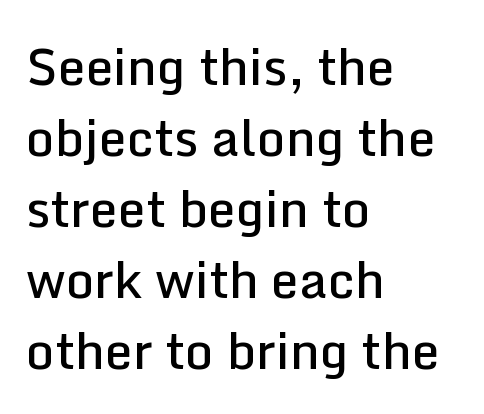
The image shows 50 px semibold sans-serif type, upright; set left-aligned, normal line spacing (1.42x), normal letter spacing, not underlined; low stroke contrast and a medium x-height.
